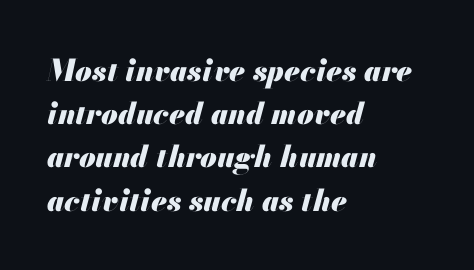
Descender tails drop into unmarked territory. Strokes here are thick enough to call this a true bold. Horizontal bands of white between lines are of average thickness. The axis of the letterforms is tilted away from vertical.
